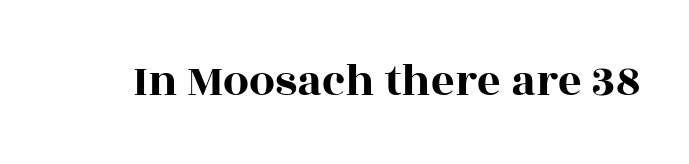
Unlike italic type, these characters show no tilt at all. No extra tracking has been applied to these lines. Spacing verdict: proportional, widths tailored to each character. The baseline area is clear.
